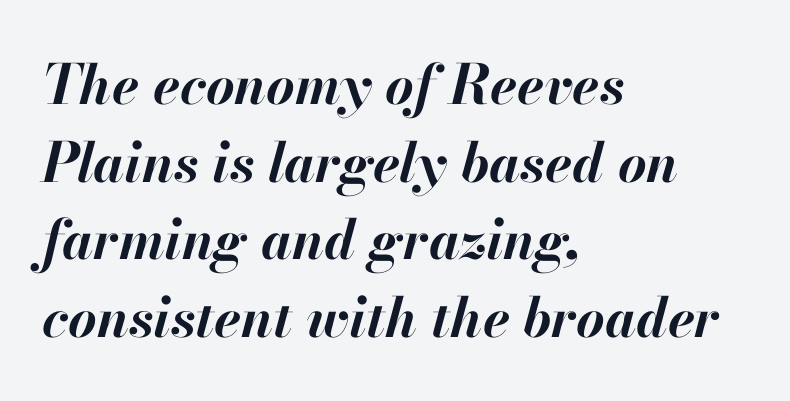
The image shows 55 px bold type, italic (leaning right); set left-aligned, normal line spacing (1.41x), normal letter spacing, not underlined; high stroke contrast and a small x-height.
